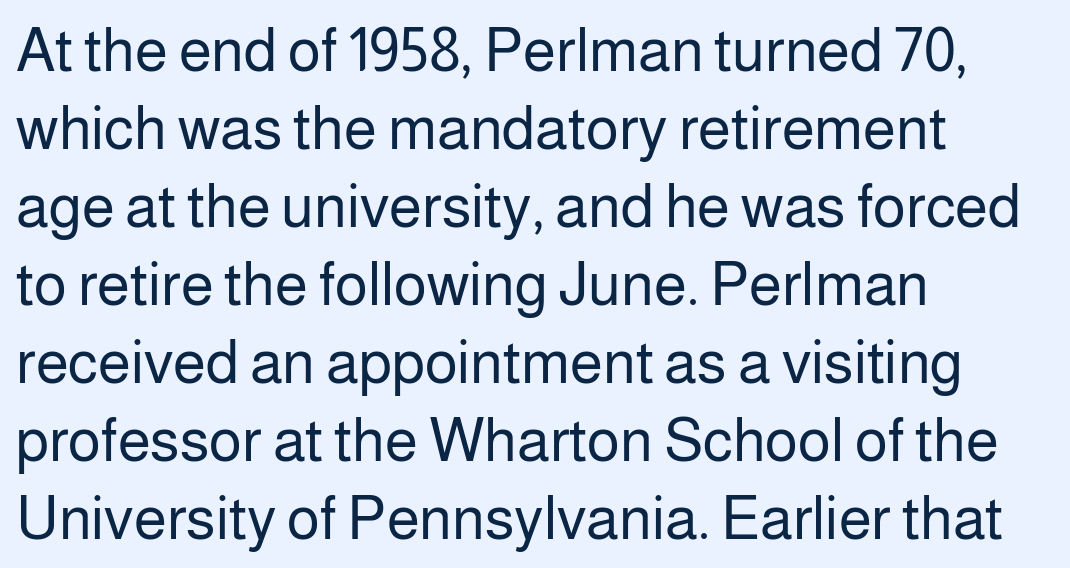
The image shows 60 px regular-weight sans-serif type, upright; set left-aligned, normal line spacing (1.3x), normal letter spacing, not underlined; low stroke contrast and a medium x-height.
